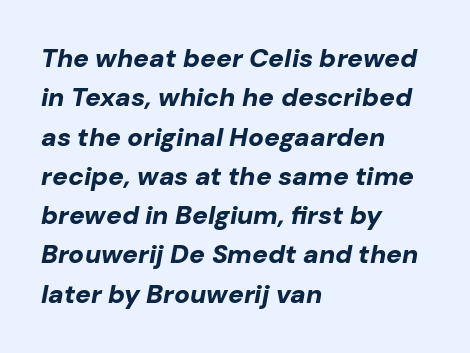
{"italic": "yes", "lean": "right", "slant_degrees": 10, "bold": "yes", "underline": "no", "align": "left", "line_spacing": "normal", "line_spacing_ratio": 1.51, "letter_spacing": "normal", "letter_spacing_em": 0.0, "glyph_px": 26}
